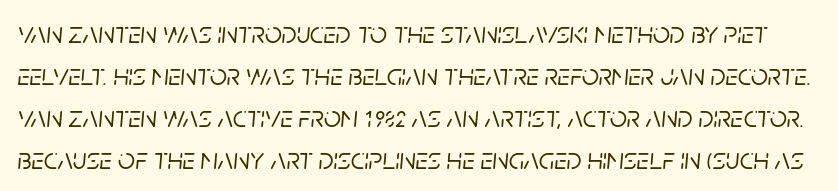
{"italic": "yes", "lean": "right", "slant_degrees": 5, "width": "normal", "stroke_contrast": "low", "x_height": "large", "monospaced": "no", "underline": "no", "line_spacing": "normal", "line_spacing_ratio": 1.4, "letter_spacing": "normal", "letter_spacing_em": 0.0, "glyph_px": 30}
